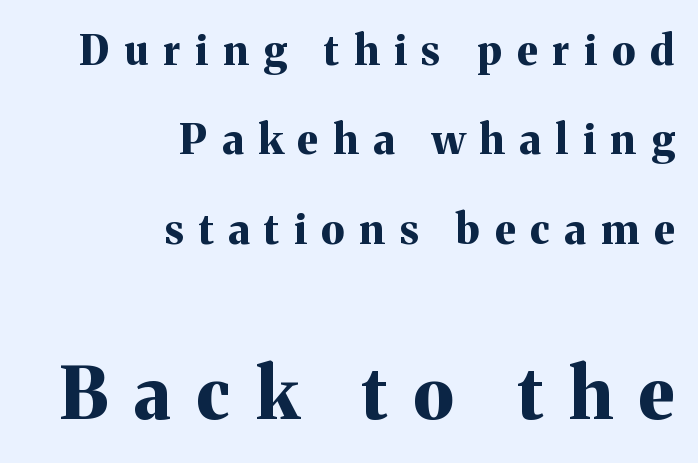
The image shows 71 px bold serif type, upright; set right-aligned, loose line spacing (2.18x), unusually wide letter spacing (+0.37 em), not underlined; the second (bottom) block is 1.73x larger; medium stroke contrast and a medium x-height.
